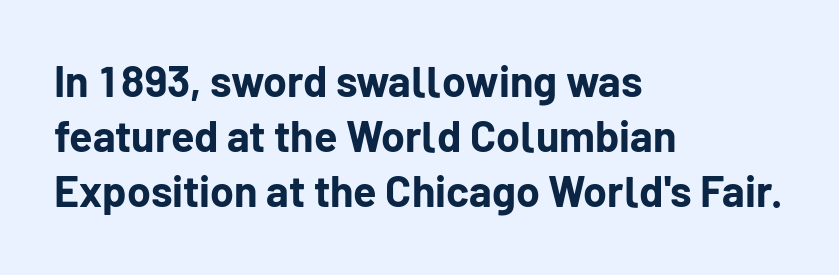
Q: Is the text bold? A: Yes.
Q: Is the text italic (slanted)? A: No, it is upright.
Q: Is the typeface a serif or a sans-serif typeface? A: Sans-serif.
Q: Is the text underlined? A: No.
Q: How is the paragraph aligned? A: Left-aligned.
Q: Is the spacing between letters normal or unusually wide? A: Normal.
Q: Is the spacing between lines tight, normal or loose? A: Normal.
Q: Width (condensed, normal, or wide)? A: Normal.
Q: Stroke contrast? A: Low.
Q: x-height? A: Medium.
Q: Monospaced? A: No.
